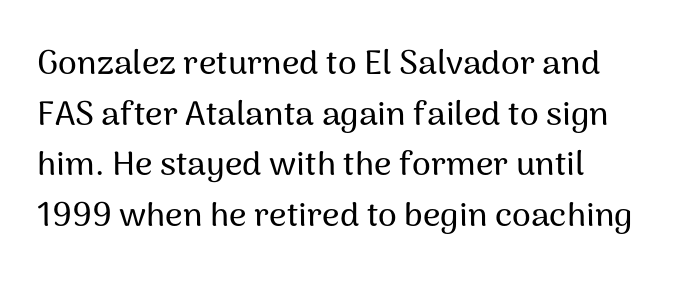
Q: Is the text italic (slanted)? A: No, it is upright.
Q: Is the typeface a serif or a sans-serif typeface? A: Sans-serif.
Q: Is the text underlined? A: No.
Q: Is the spacing between letters normal or unusually wide? A: Normal.
Q: Is the spacing between lines tight, normal or loose? A: Normal.
Q: Width (condensed, normal, or wide)? A: Normal.
Q: Stroke contrast? A: Medium.
Q: x-height? A: Medium.
Q: Monospaced? A: No.
